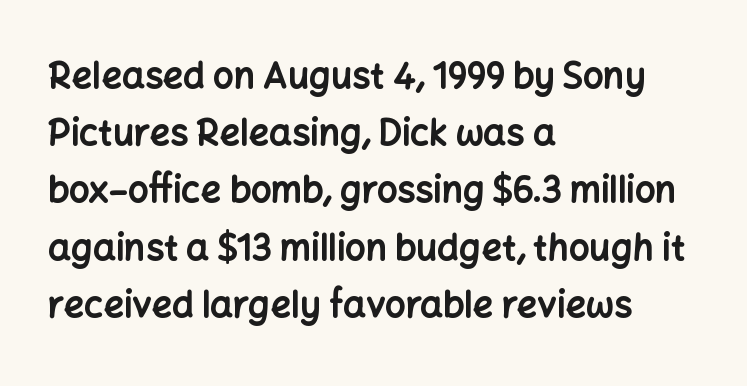
Letterform terminals end flat and unadorned throughout the passage. The axis of the letterforms is exactly vertical. The gap between lines stays unmarked. Horizontal bands of white between lines are of average thickness. A classic flush-left, rag-right setting is used for this passage.
